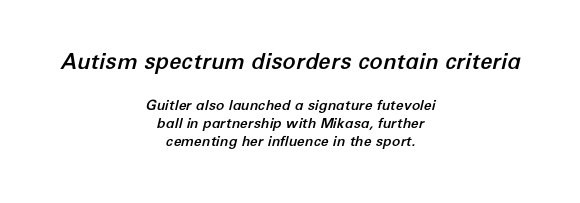
Q: Is the text italic (slanted)? A: Yes, it leans right by about 12 degrees.
Q: Is the text underlined? A: No.
Q: How is the paragraph aligned? A: Centered.
Q: Is the spacing between letters normal or unusually wide? A: Normal.
Q: Is the spacing between lines tight, normal or loose? A: Normal.
Q: Which block of text is set in a larger size, the first (top) or the second (bottom)? A: The first (top) one.
